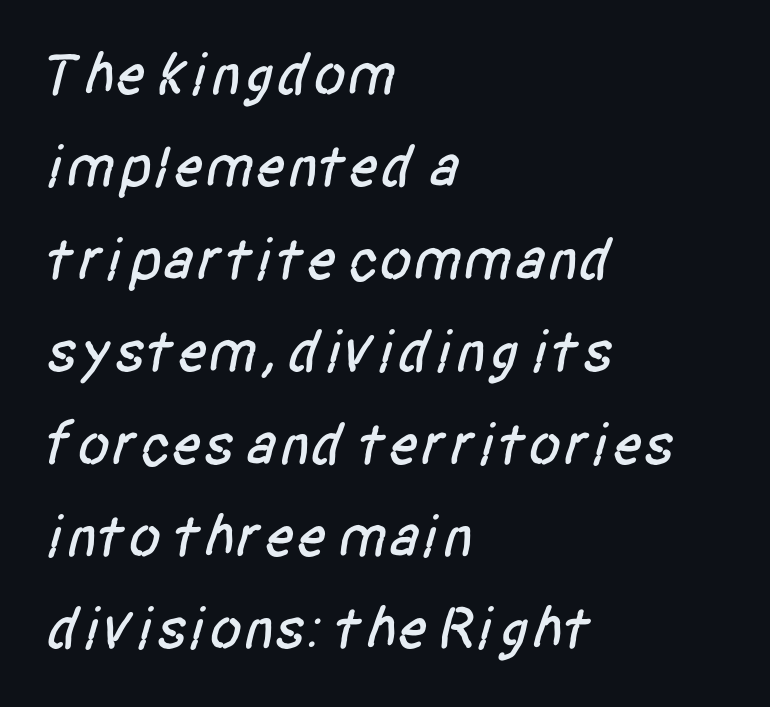
{"serif": "no", "width": "condensed", "stroke_contrast": "low", "x_height": "large", "monospaced": "no", "underline": "no", "align": "left", "line_spacing": "normal", "line_spacing_ratio": 1.54, "letter_spacing": "normal", "letter_spacing_em": 0.0, "glyph_px": 60}
